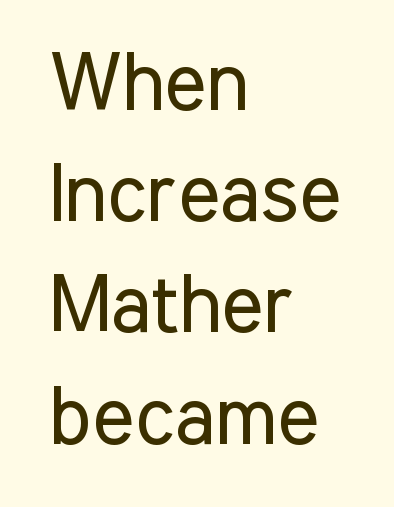
Q: Is the text bold? A: No.
Q: Is the text italic (slanted)? A: No, it is upright.
Q: Is the typeface a serif or a sans-serif typeface? A: Sans-serif.
Q: Is the text underlined? A: No.
Q: How is the paragraph aligned? A: Left-aligned.
Q: Is the spacing between letters normal or unusually wide? A: Normal.
Q: Is the spacing between lines tight, normal or loose? A: Normal.
Q: Width (condensed, normal, or wide)? A: Condensed.
Q: Stroke contrast? A: Low.
Q: x-height? A: Medium.
Q: Monospaced? A: No.
